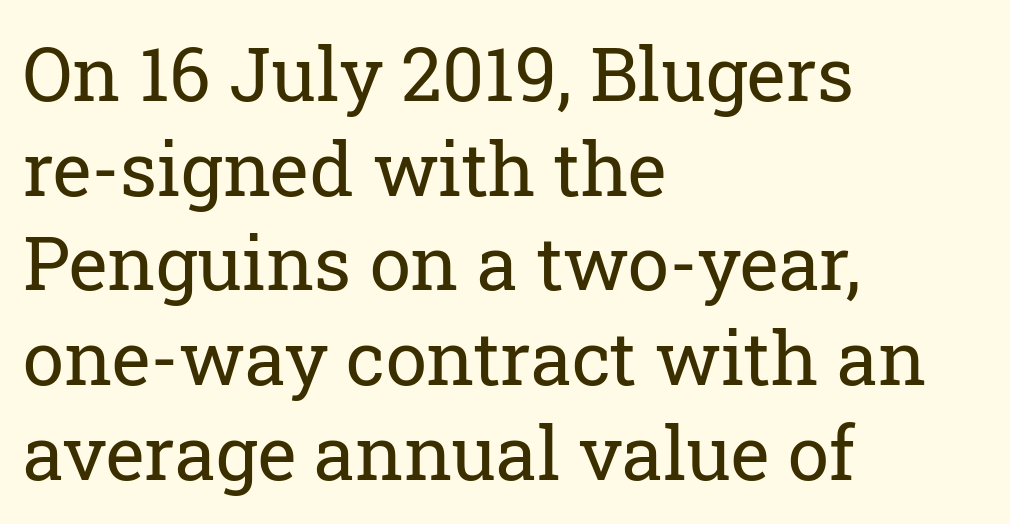
These lines are set flush left with a ragged right edge. The specimen reads as upright at a glance. Here the glyphs are tracked normally, forming tight word shapes. Words float on clear page, feet unadorned. Unlike a clean sans, this face finishes its strokes with serifs. Is the type heavy? It reads as light-to-regular instead.
